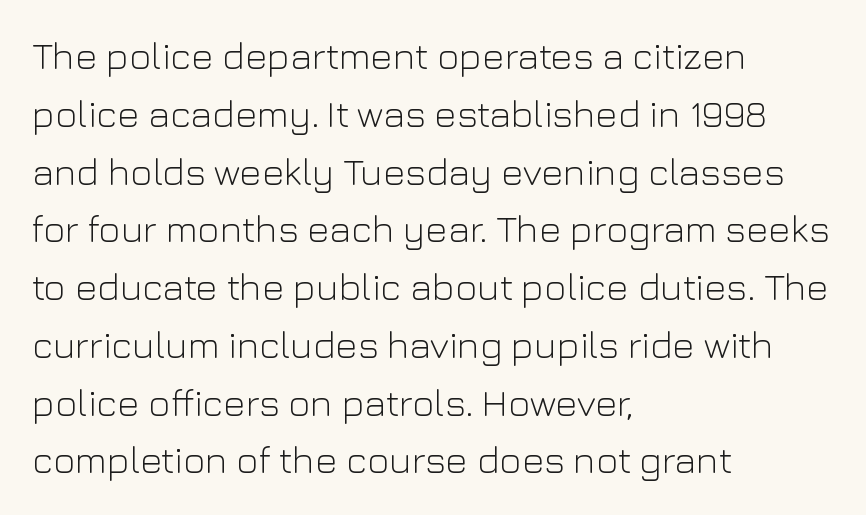
The image shows 38 px light sans-serif type, upright; set left-aligned, normal line spacing (1.52x), normal letter spacing, not underlined; low stroke contrast and a medium x-height.
